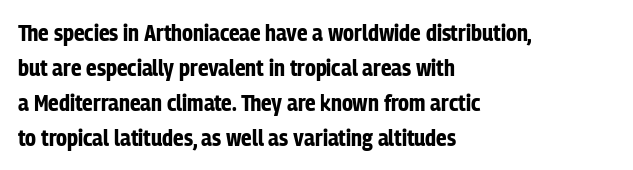
A normal amount of white space separates one row of letters from the next. The lines in this sample share a left origin and differ only in where they stop. Characters follow at the spacing the type designer built in. In terms of weight, the rendering is a true, heavy bold.
